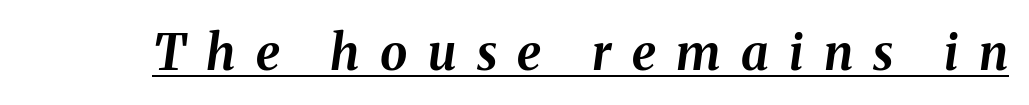
Q: Is the text bold? A: Yes.
Q: Is the text italic (slanted)? A: Yes, it leans right by about 8 degrees.
Q: Is the text underlined? A: Yes.
Q: Is the spacing between letters normal or unusually wide? A: Unusually wide.
Q: Width (condensed, normal, or wide)? A: Normal.
Q: Stroke contrast? A: Medium.
Q: x-height? A: Medium.
Q: Monospaced? A: No.
